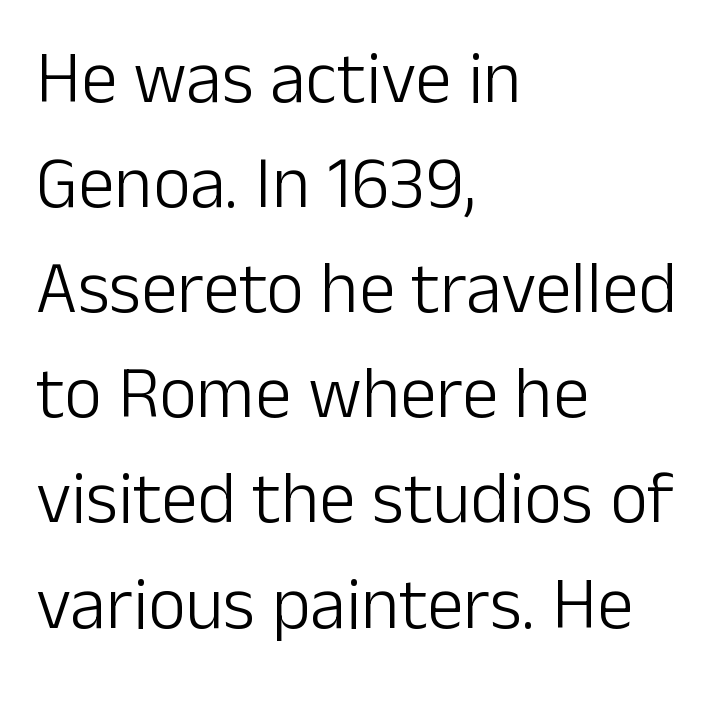
Q: Is the text bold? A: No.
Q: Is the text italic (slanted)? A: No, it is upright.
Q: Is the typeface a serif or a sans-serif typeface? A: Sans-serif.
Q: Is the text underlined? A: No.
Q: How is the paragraph aligned? A: Left-aligned.
Q: Is the spacing between letters normal or unusually wide? A: Normal.
Q: Is the spacing between lines tight, normal or loose? A: Normal.
Q: Width (condensed, normal, or wide)? A: Normal.
Q: Stroke contrast? A: Low.
Q: x-height? A: Medium.
Q: Monospaced? A: No.
